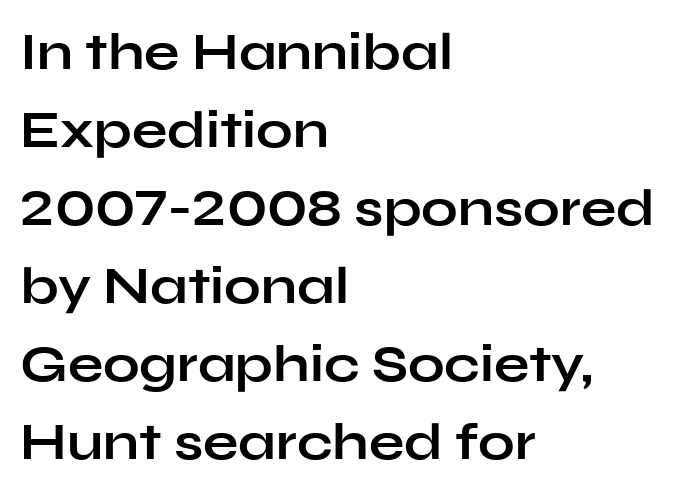
The image shows 52 px bold, wide sans-serif type, upright; set left-aligned, normal line spacing (1.5x), normal letter spacing, not underlined; low stroke contrast and a medium x-height.
